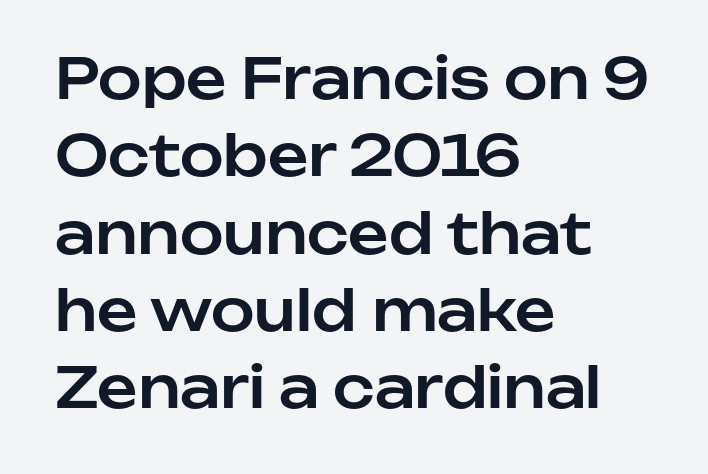
{"serif": "no", "italic": "no", "width": "normal", "stroke_contrast": "low", "x_height": "medium", "monospaced": "no", "underline": "no", "align": "left", "line_spacing": "normal", "line_spacing_ratio": 1.38, "letter_spacing": "normal", "letter_spacing_em": 0.0, "glyph_px": 56}
